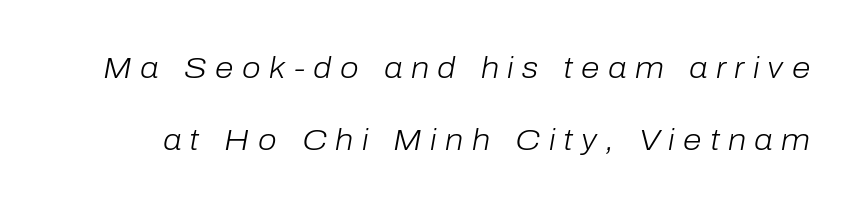
Vertical spacing — loose. Bare-footed words on every line. Looks like regular typesetting: each glyph gets only the width it needs. This reads as an unemphasized weight, regular at the heaviest. Observe the wide spacing: letters keep a clear distance from each other. Slanted lettering throughout.
